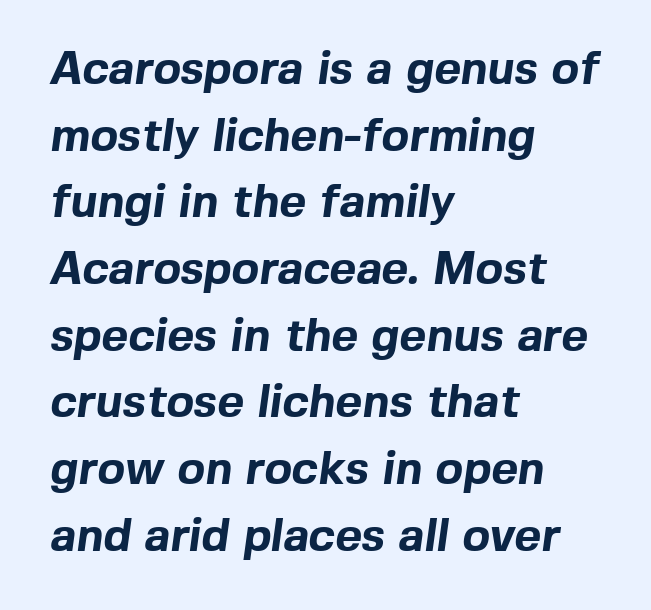
A student would call this left alignment; a typographer would say flush left, rag right. Type without underlining. Looks like regular typesetting: each glyph gets only the width it needs. The glyphs in this specimen are sans serif. Students, this is bold: see how much ink each stroke carries.
